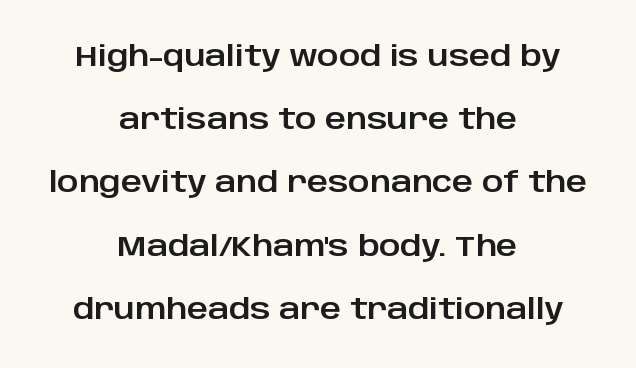
{"serif": "no", "italic": "no", "width": "normal", "stroke_contrast": "low", "x_height": "large", "monospaced": "no", "underline": "no", "align": "center", "line_spacing": "loose", "line_spacing_ratio": 2.18, "letter_spacing": "normal", "letter_spacing_em": 0.0, "glyph_px": 29}
